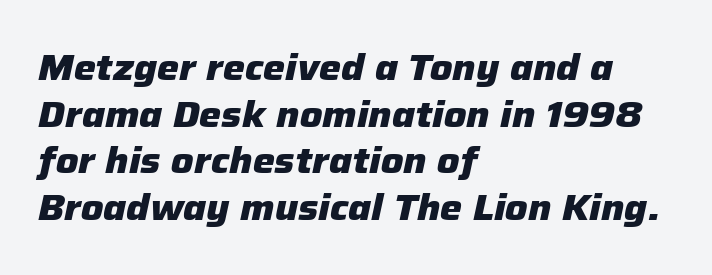
The image shows 37 px heavy type, italic (leaning right); set left-aligned, normal line spacing (1.26x), normal letter spacing, not underlined; low stroke contrast and a medium x-height.
